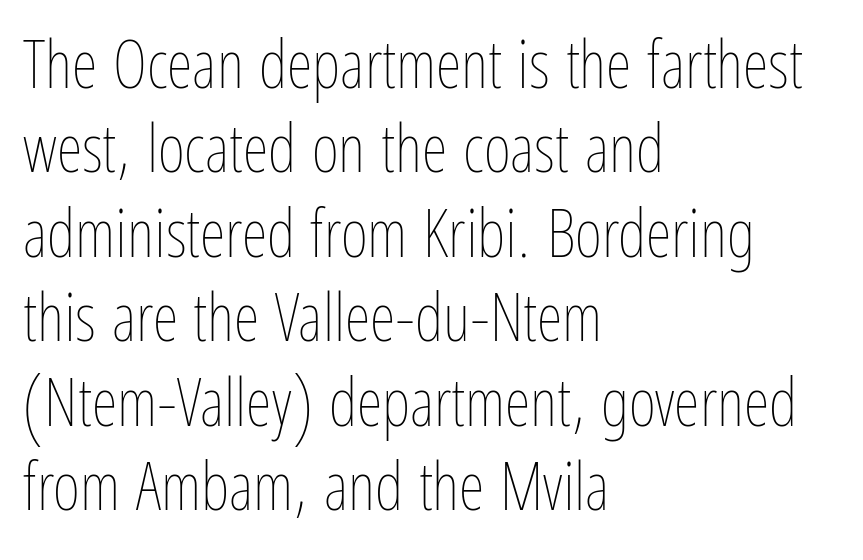
Q: Is the text bold? A: No.
Q: Is the text italic (slanted)? A: No, it is upright.
Q: Is the text underlined? A: No.
Q: How is the paragraph aligned? A: Left-aligned.
Q: Is the spacing between letters normal or unusually wide? A: Normal.
Q: Is the spacing between lines tight, normal or loose? A: Normal.
Q: Width (condensed, normal, or wide)? A: Condensed.
Q: Stroke contrast? A: Low.
Q: x-height? A: Medium.
Q: Monospaced? A: No.
